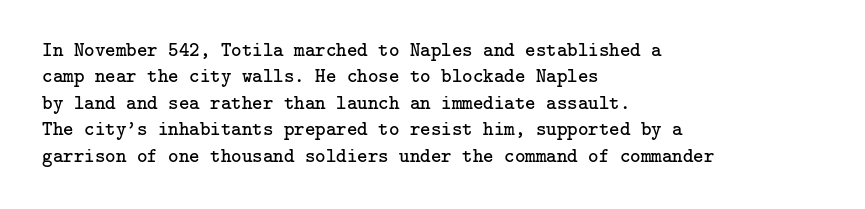
Characters remain perfectly vertical along every line. Rows of type keep a routine distance in the vertical direction. The face looks like a standard text weight, possibly lighter. Letter spacing: default. Each row of text sits above clean, open space.
